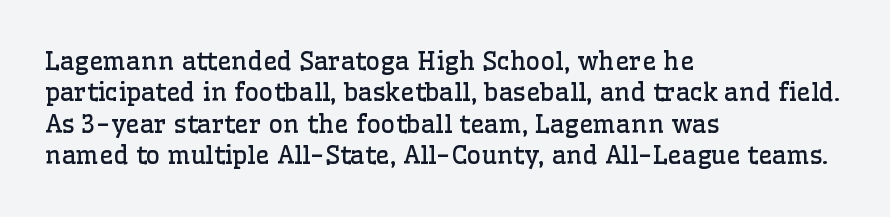
{"italic": "no", "bold": "no", "underline": "no", "align": "left", "line_spacing": "normal", "line_spacing_ratio": 1.26, "letter_spacing": "normal", "letter_spacing_em": 0.0, "glyph_px": 25}
